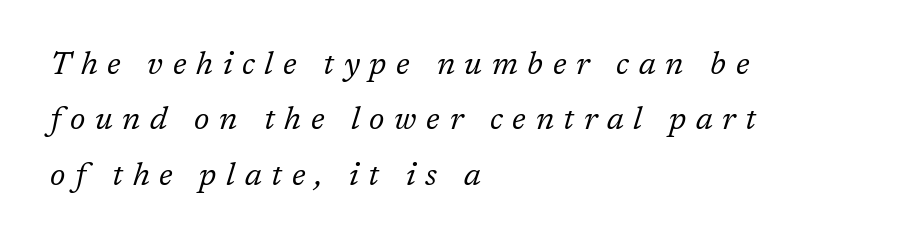
Q: Is the text bold? A: No.
Q: Is the text italic (slanted)? A: Yes, it leans right by about 17 degrees.
Q: Is the typeface a serif or a sans-serif typeface? A: Serif.
Q: Is the text underlined? A: No.
Q: How is the paragraph aligned? A: Left-aligned.
Q: Is the spacing between letters normal or unusually wide? A: Unusually wide.
Q: Width (condensed, normal, or wide)? A: Normal.
Q: Stroke contrast? A: Low.
Q: x-height? A: Medium.
Q: Monospaced? A: No.
